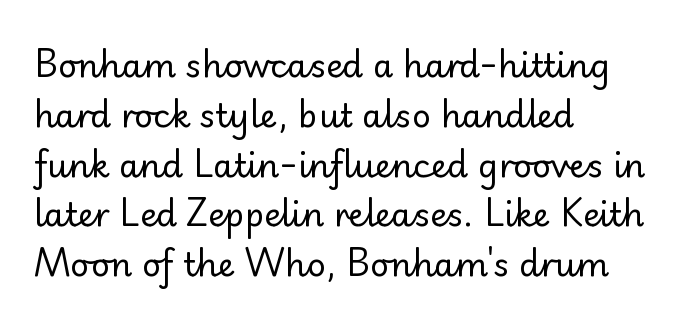
The image shows 33 px regular-weight sans-serif type, upright; set left-aligned, normal line spacing (1.51x), normal letter spacing, not underlined; low stroke contrast and a small x-height.
